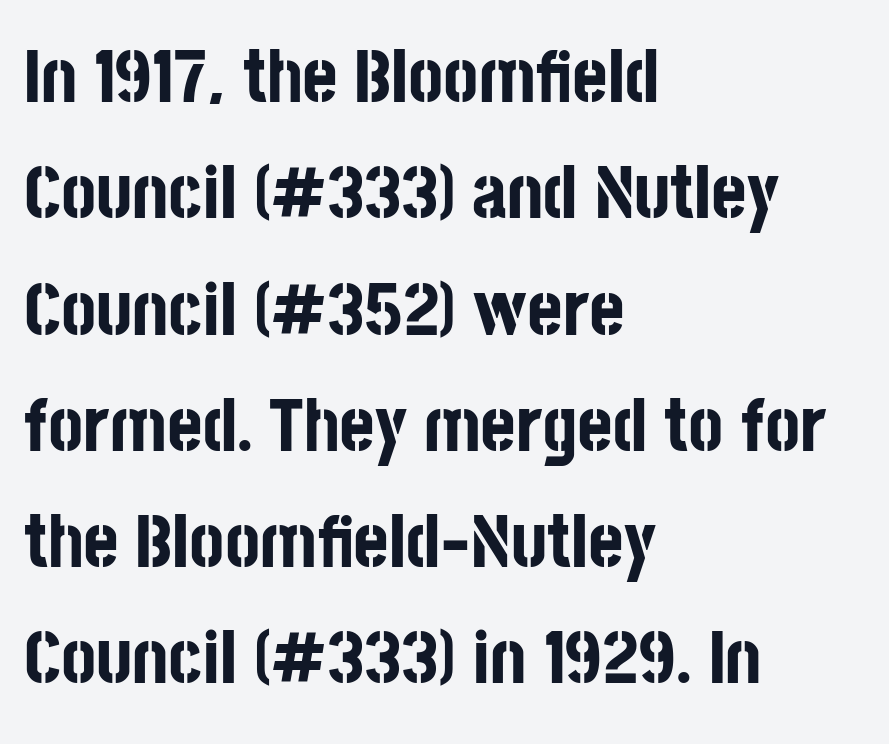
This is sans-serif lettering, the kind often seen on screens and signage. Set as a true bold cut, around the 700 mark. The block of text has a typical density, with ordinary space between rows. Notice how the stems are strictly vertical — no italics here. Every row of glyphs begins at an identical x-position on the left. The face used here is proportionally spaced, like ordinary book or web type.
